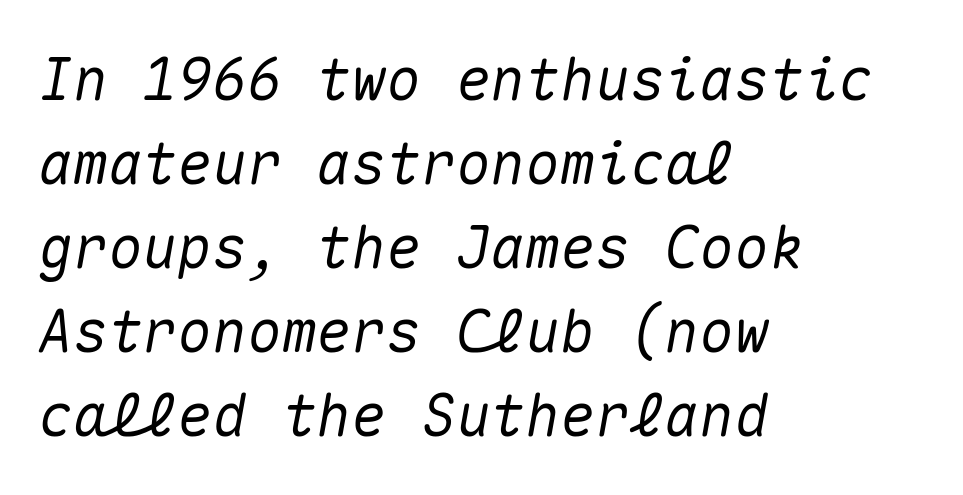
{"italic": "yes", "lean": "right", "slant_degrees": 10, "width": "normal", "stroke_contrast": "medium", "x_height": "medium", "monospaced": "yes", "underline": "no", "align": "left", "line_spacing": "normal", "line_spacing_ratio": 1.45, "letter_spacing": "normal", "letter_spacing_em": 0.0, "glyph_px": 58}
